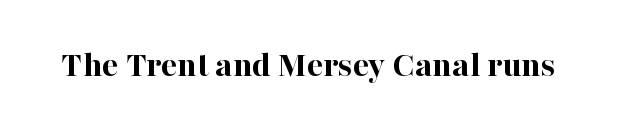
The image shows 38 px bold serif type, upright; set normal letter spacing, not underlined; high stroke contrast and a medium x-height.
